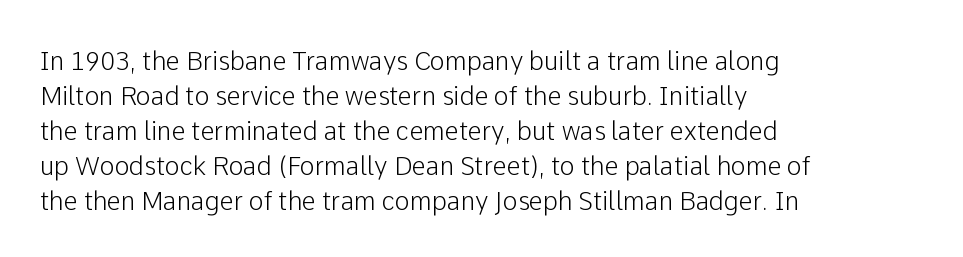
The image shows 25 px text type, upright; set left-aligned, normal line spacing (1.4x), normal letter spacing, not underlined.
